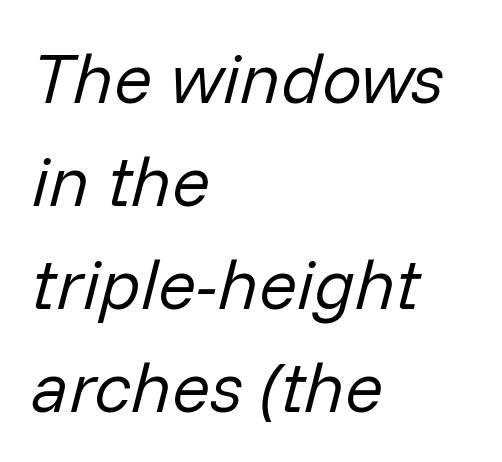
{"italic": "yes", "lean": "right", "slant_degrees": 14, "bold": "no", "weight": "regular", "width": "normal", "stroke_contrast": "low", "x_height": "medium", "monospaced": "no", "underline": "no", "align": "left", "line_spacing": "normal", "line_spacing_ratio": 1.45, "letter_spacing": "normal", "letter_spacing_em": 0.0, "glyph_px": 71}
